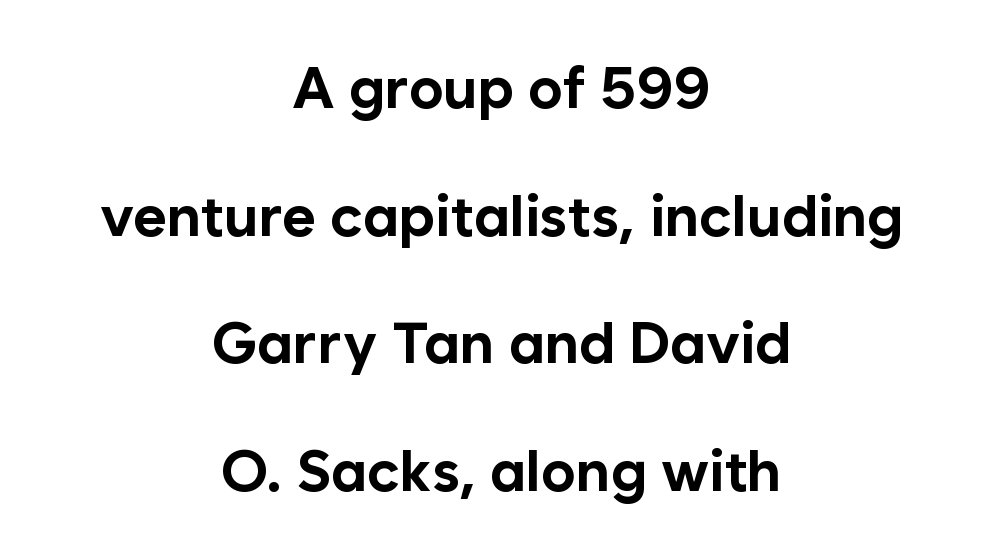
The image shows 58 px bold sans-serif type, upright; set centered, loose line spacing (2.2x), normal letter spacing, not underlined; low stroke contrast and a medium x-height.
